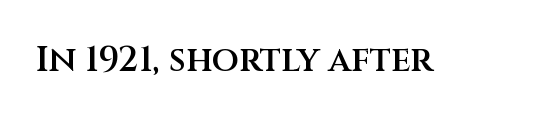
Think of a printed novel: that variable character pitch is what you see here. Posture: vertical. Regarding serifs, this sample does without them. Glance below the letters and you will spot only blank space. These lines keep a tight, regular rhythm from letter to letter.
